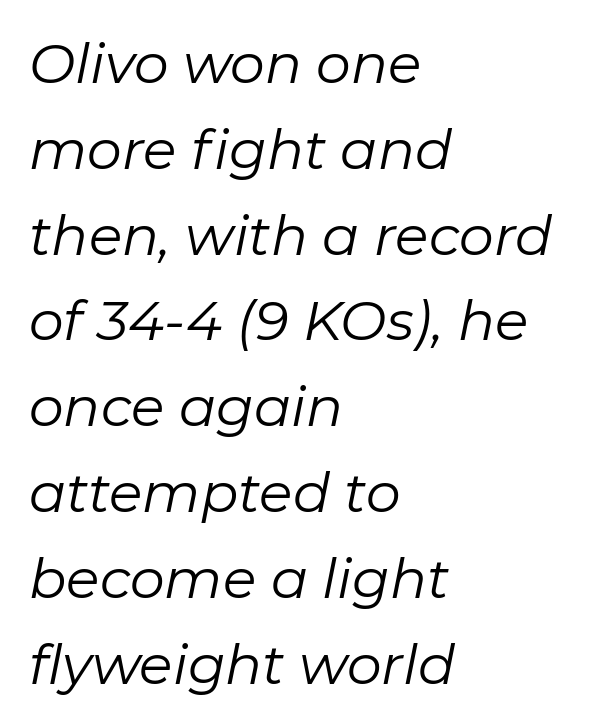
The image shows 55 px regular-weight type, italic (leaning right); set left-aligned, normal line spacing (1.56x), normal letter spacing, not underlined; low stroke contrast and a medium x-height.
